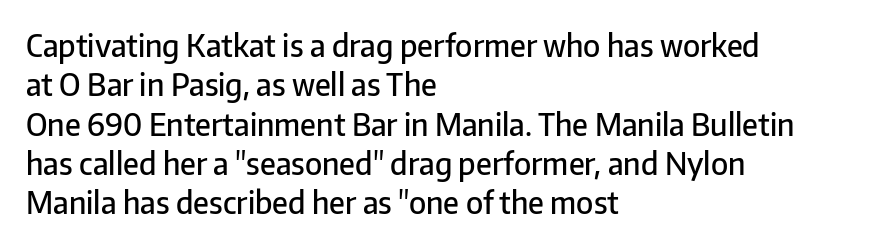
{"serif": "no", "italic": "no", "bold": "semi", "weight": "semibold", "width": "normal", "stroke_contrast": "low", "x_height": "medium", "monospaced": "no", "underline": "no", "align": "left", "line_spacing": "normal", "line_spacing_ratio": 1.31, "letter_spacing": "normal", "letter_spacing_em": 0.0, "glyph_px": 30}
